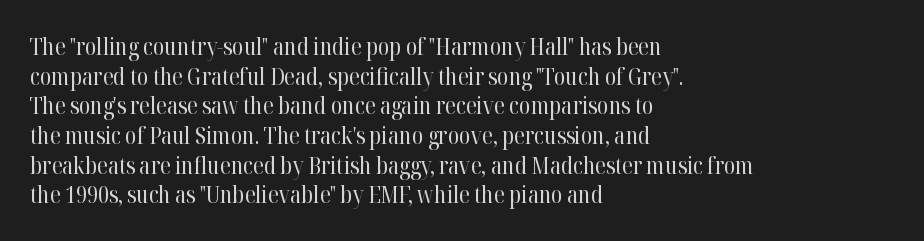
The image shows 23 px text type, upright; set left-aligned, normal line spacing (1.29x), normal letter spacing, not underlined.
